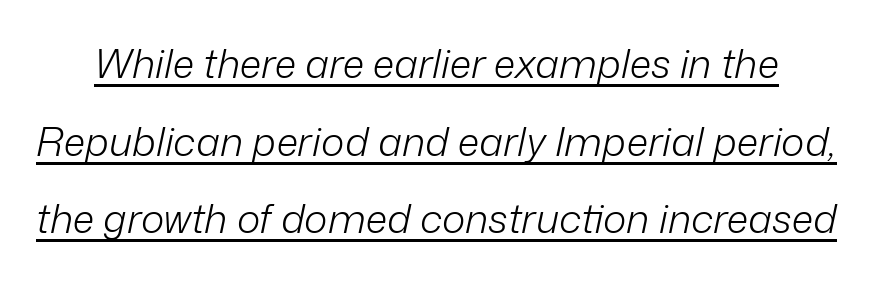
Q: Is the text bold? A: No.
Q: Is the text italic (slanted)? A: Yes, it leans right by about 12 degrees.
Q: Is the text underlined? A: Yes.
Q: Is the spacing between letters normal or unusually wide? A: Normal.
Q: Is the spacing between lines tight, normal or loose? A: Loose.
Q: Width (condensed, normal, or wide)? A: Normal.
Q: Stroke contrast? A: Low.
Q: x-height? A: Medium.
Q: Monospaced? A: No.
